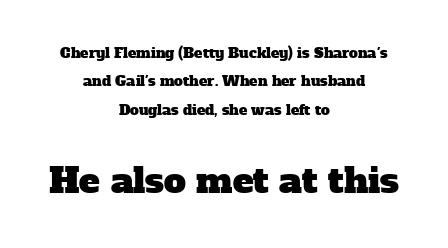
{"serif": "yes", "width": "normal", "stroke_contrast": "low", "x_height": "medium", "monospaced": "no", "underline": "no", "align": "center", "line_spacing": "loose", "line_spacing_ratio": 2.02, "letter_spacing": "normal", "letter_spacing_em": 0.0, "larger_block": "second", "size_ratio": 2.5, "glyph_px": 35}
